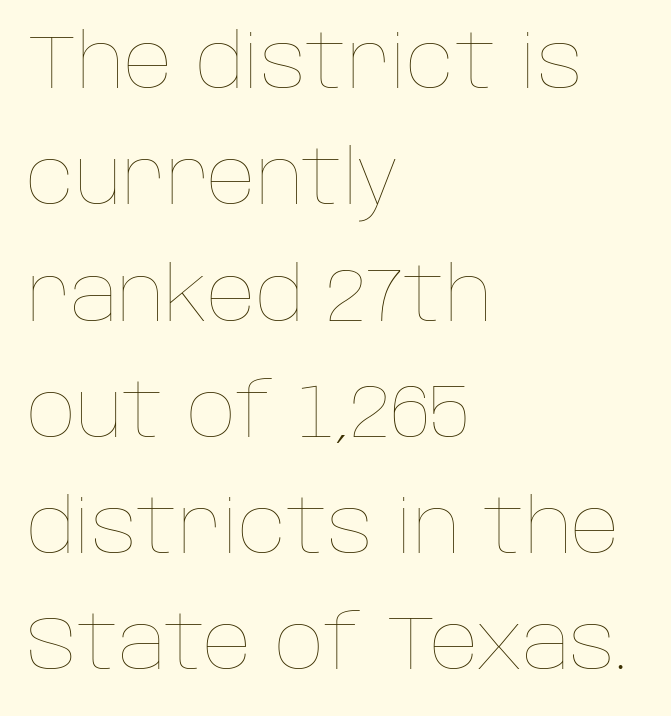
{"italic": "no", "bold": "no", "weight": "thin", "width": "normal", "stroke_contrast": "low", "x_height": "large", "monospaced": "no", "underline": "no", "align": "left", "line_spacing": "normal", "line_spacing_ratio": 1.53, "letter_spacing": "normal", "letter_spacing_em": 0.0, "glyph_px": 76}
